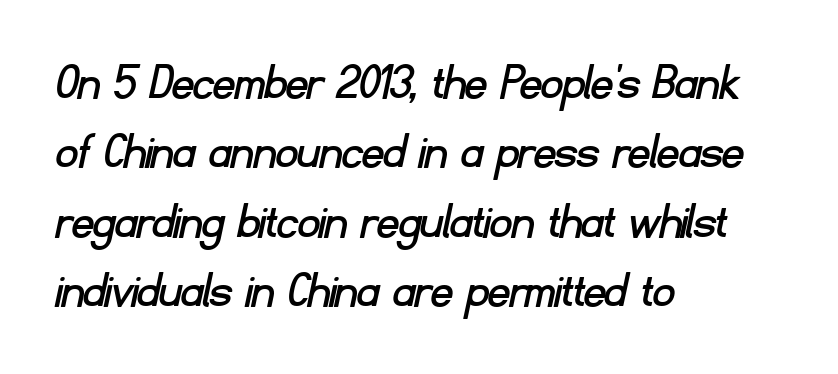
Q: Is the typeface a serif or a sans-serif typeface? A: Sans-serif.
Q: Is the text underlined? A: No.
Q: How is the paragraph aligned? A: Left-aligned.
Q: Is the spacing between letters normal or unusually wide? A: Normal.
Q: Is the spacing between lines tight, normal or loose? A: Normal.
Q: Width (condensed, normal, or wide)? A: Normal.
Q: Stroke contrast? A: Low.
Q: x-height? A: Small.
Q: Monospaced? A: No.
